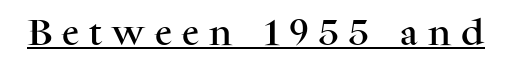
{"serif": "yes", "italic": "no", "width": "normal", "stroke_contrast": "medium", "x_height": "medium", "monospaced": "no", "underline": "yes", "letter_spacing": "wide", "letter_spacing_em": 0.36, "glyph_px": 29}
